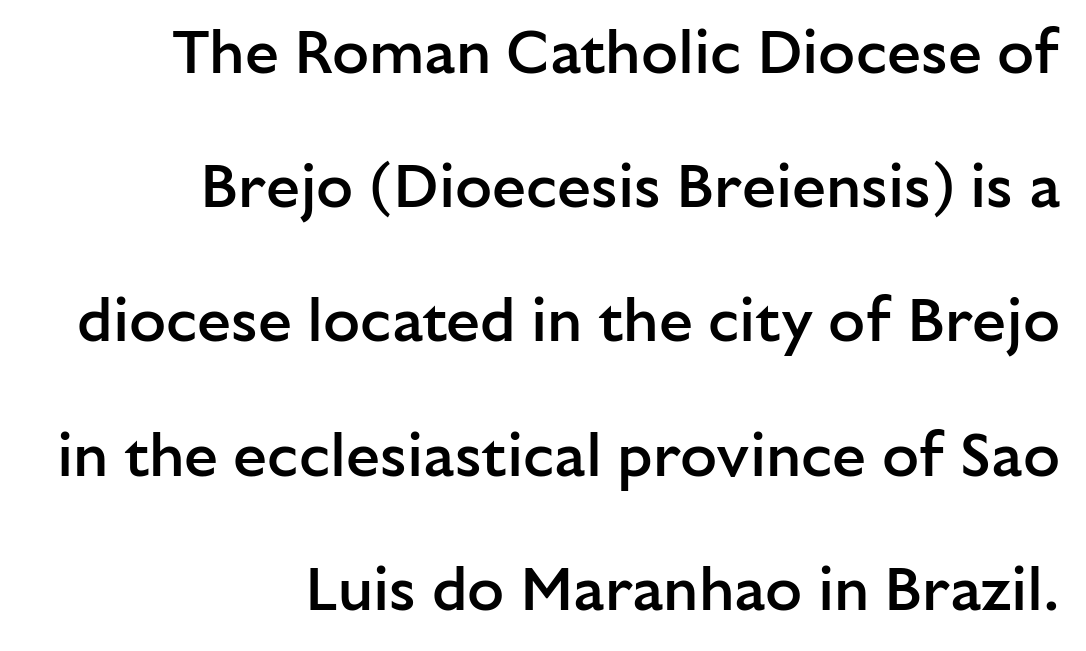
I'd describe the lettering as semibold — firm but not a full bold. This sample is right-justified, so line beginnings fall wherever the words allow. Underlining? Definitely not there. This block would shrink considerably if given ordinary leading; it's expanded now.
